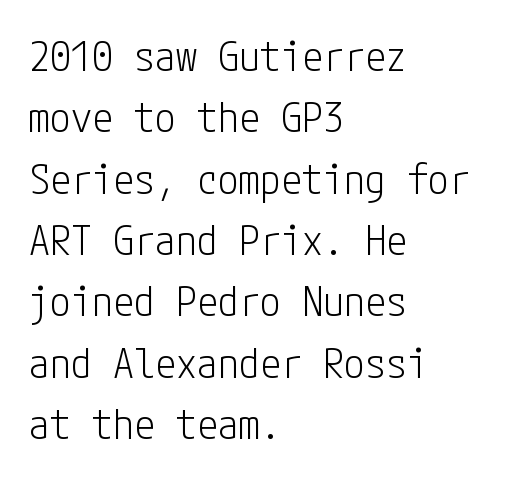
Leading matches the norm, producing a regular column. Which margin do the lines hug? The left one — the right edge is uneven. Words float on clear page, feet unadorned. A typesetter would call this zero additional tracking. Letterform terminals end flat and unadorned throughout the passage. The lettering stays uniformly vertical, giving the passage a roman look.
